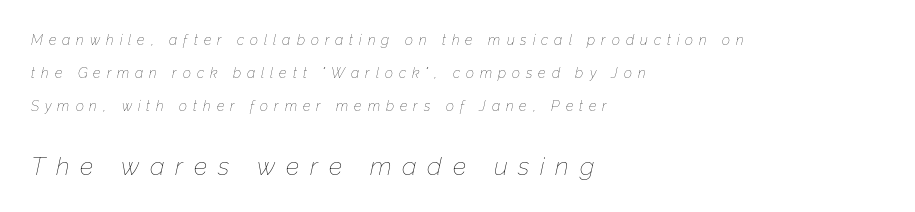
The image shows 25 px text type, italic (leaning right); set left-aligned, loose line spacing (2.37x), unusually wide letter spacing (+0.43 em), not underlined; the second (bottom) block is 1.79x larger.
